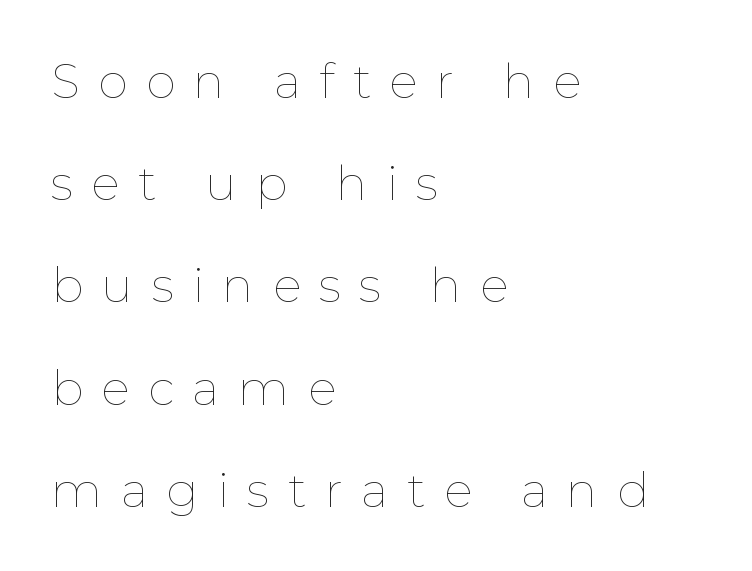
Q: Is the text bold? A: No.
Q: Is the text italic (slanted)? A: No, it is upright.
Q: Is the text underlined? A: No.
Q: How is the paragraph aligned? A: Left-aligned.
Q: Is the spacing between letters normal or unusually wide? A: Unusually wide.
Q: Is the spacing between lines tight, normal or loose? A: Loose.
Q: Width (condensed, normal, or wide)? A: Normal.
Q: Stroke contrast? A: Low.
Q: x-height? A: Medium.
Q: Monospaced? A: No.
